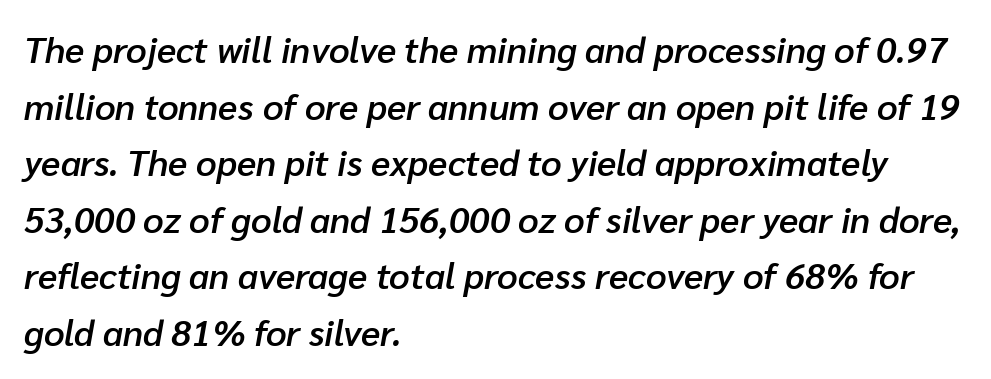
The face used here is rendered with its standard letterfit. Glance below the letters and you will spot only blank space. Does the weight exceed regular? Yes, but only to semibold. Line beginnings align vertically; line endings do not. Here the designer chose a conventional face with non-uniform glyph widths. How would I describe the line gaps? Plain and ordinary.
